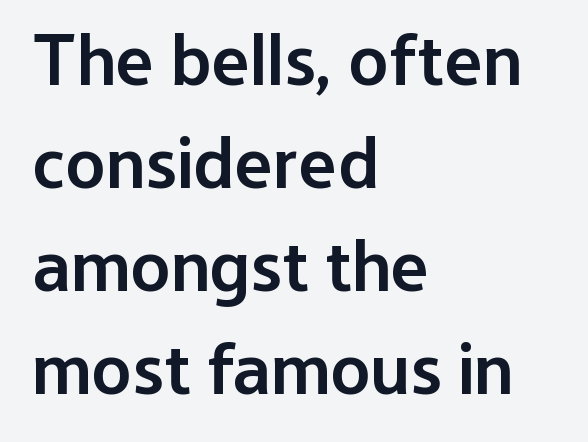
{"serif": "no", "italic": "no", "bold": "semi", "weight": "semibold", "width": "normal", "stroke_contrast": "low", "x_height": "medium", "monospaced": "no", "underline": "no", "align": "left", "line_spacing": "normal", "line_spacing_ratio": 1.41, "letter_spacing": "normal", "letter_spacing_em": 0.0, "glyph_px": 73}
